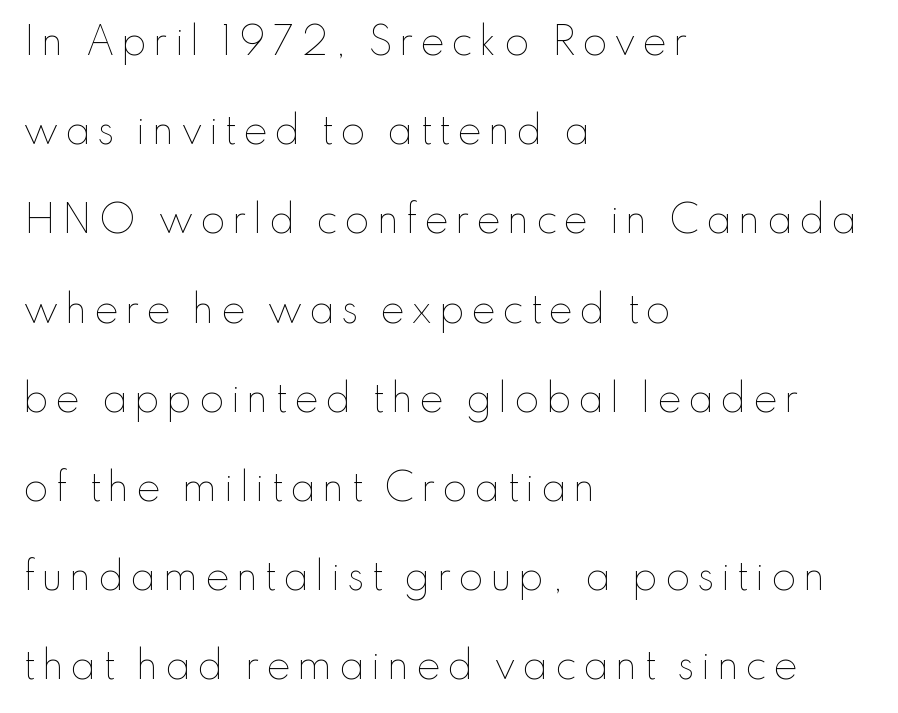
{"italic": "no", "bold": "no", "weight": "thin", "width": "normal", "stroke_contrast": "low", "x_height": "small", "monospaced": "no", "underline": "no", "align": "left", "line_spacing": "loose", "line_spacing_ratio": 2.41, "glyph_px": 37}
